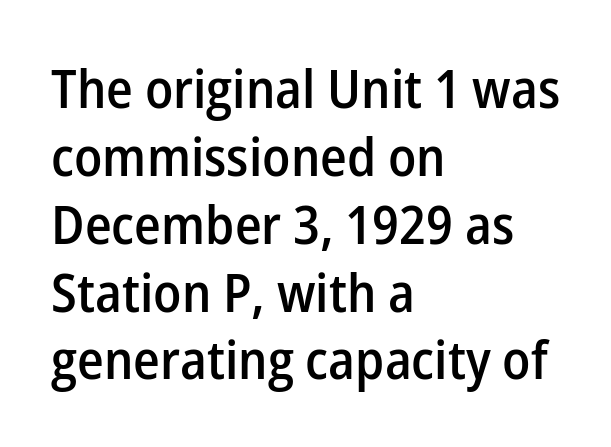
Do the characters align in a grid? No, the font is proportional. You can tell from the bare stems that sans-serif type was used. Slightly chunky letters — semibold, I'd say, not full bold. Any mark beneath the type? The region is blank. What's the leading like? Ordinary, nothing unusual. Tracking here is standard; glyphs follow each other at the usual distance.
